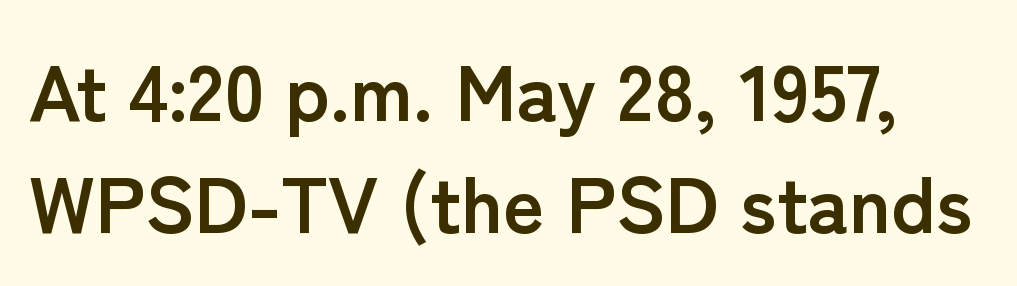
{"serif": "no", "italic": "no", "bold": "yes", "weight": "semibold", "width": "normal", "stroke_contrast": "low", "x_height": "medium", "monospaced": "no", "underline": "no", "line_spacing": "normal", "line_spacing_ratio": 1.42, "letter_spacing": "normal", "letter_spacing_em": 0.0, "glyph_px": 79}
